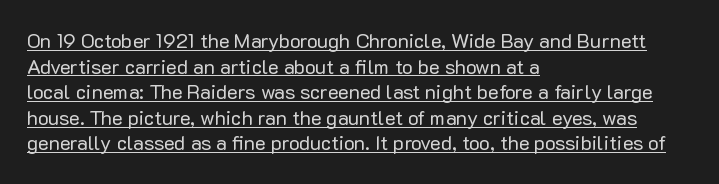
{"italic": "no", "bold": "no", "underline": "yes", "align": "left", "line_spacing": "normal", "line_spacing_ratio": 1.28, "letter_spacing": "normal", "letter_spacing_em": 0.0, "glyph_px": 20}
